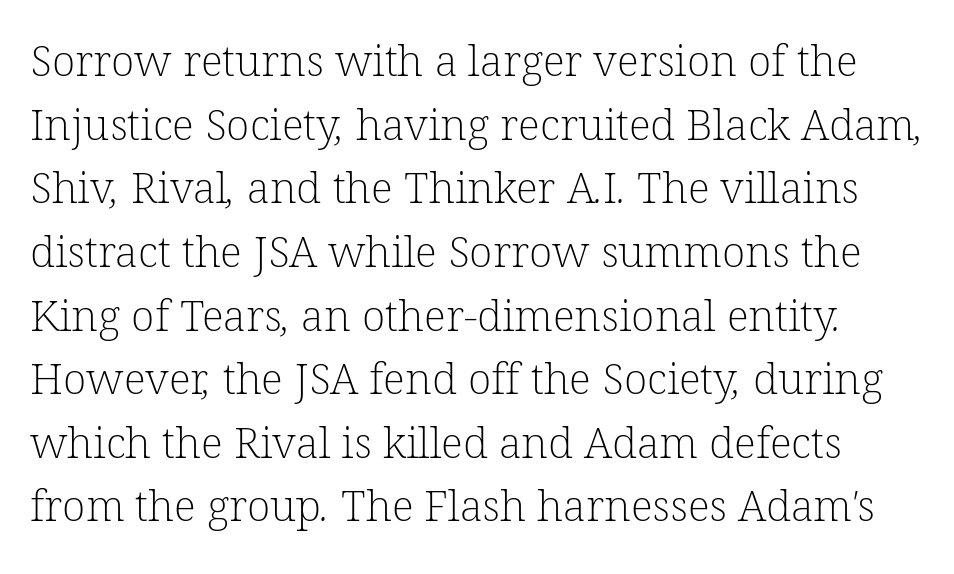
{"serif": "yes", "bold": "no", "weight": "light", "width": "normal", "stroke_contrast": "low", "x_height": "medium", "monospaced": "no", "underline": "no", "line_spacing": "normal", "line_spacing_ratio": 1.48, "letter_spacing": "normal", "letter_spacing_em": 0.0, "glyph_px": 43}
